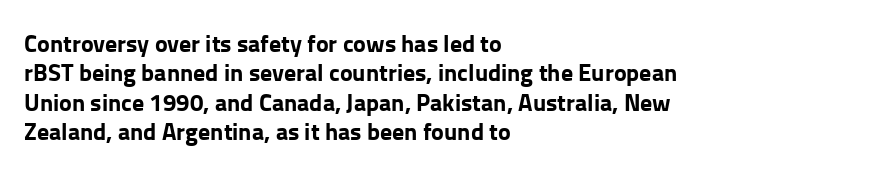
The image shows 24 px bold type, upright; set left-aligned, line spacing 1.22x, normal letter spacing, not underlined.
